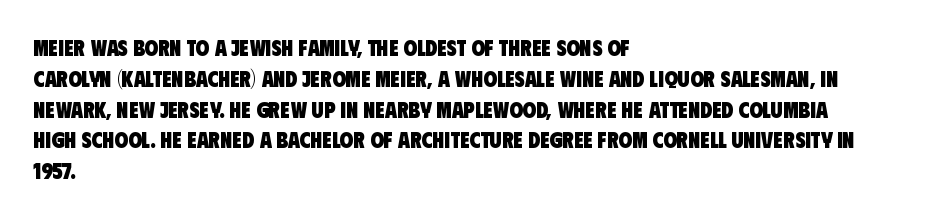
{"bold": "yes", "underline": "no", "align": "left", "line_spacing": "normal", "line_spacing_ratio": 1.4, "letter_spacing": "normal", "letter_spacing_em": 0.0, "glyph_px": 22}
